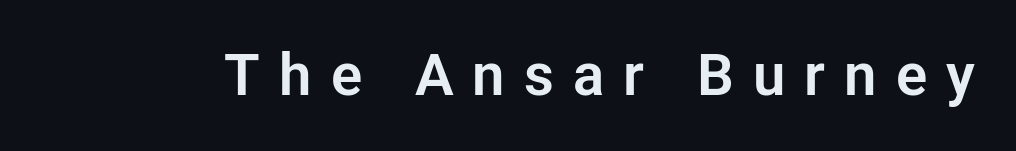
The specimen reads as upright at a glance. The typeface chosen for these lines omits serifs. These lines are rendered in a variable-pitch font. Characters follow at a spacing far wider than the type designer built in. Each row of text sits above clean, open space.
